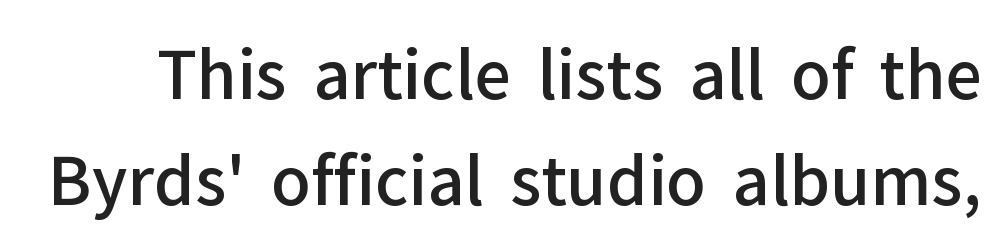
The image shows 65 px semibold sans-serif type, upright; set normal line spacing (1.63x), normal letter spacing, not underlined; low stroke contrast and a medium x-height.
